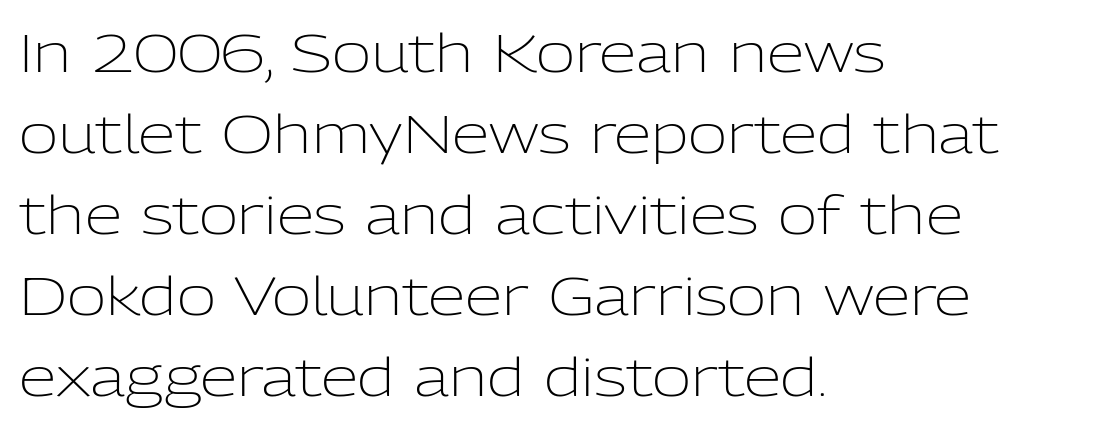
Q: Is the text bold? A: No.
Q: Is the text italic (slanted)? A: No, it is upright.
Q: Is the typeface a serif or a sans-serif typeface? A: Sans-serif.
Q: Is the text underlined? A: No.
Q: How is the paragraph aligned? A: Left-aligned.
Q: Is the spacing between letters normal or unusually wide? A: Normal.
Q: Is the spacing between lines tight, normal or loose? A: Normal.
Q: Width (condensed, normal, or wide)? A: Normal.
Q: Stroke contrast? A: Low.
Q: x-height? A: Medium.
Q: Monospaced? A: No.
